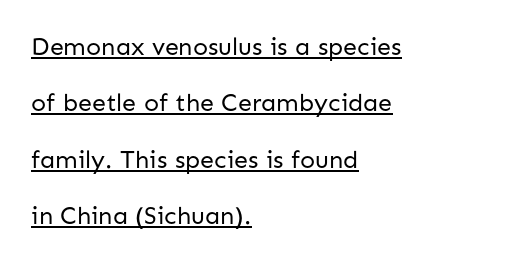
The image shows 25 px text type, upright; set left-aligned, loose line spacing (2.26x), normal letter spacing, underlined.
